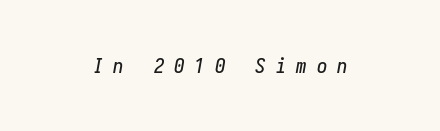
Q: Is the text italic (slanted)? A: Yes, it leans right by about 10 degrees.
Q: Is the text underlined? A: No.
Q: Is the spacing between letters normal or unusually wide? A: Unusually wide.
